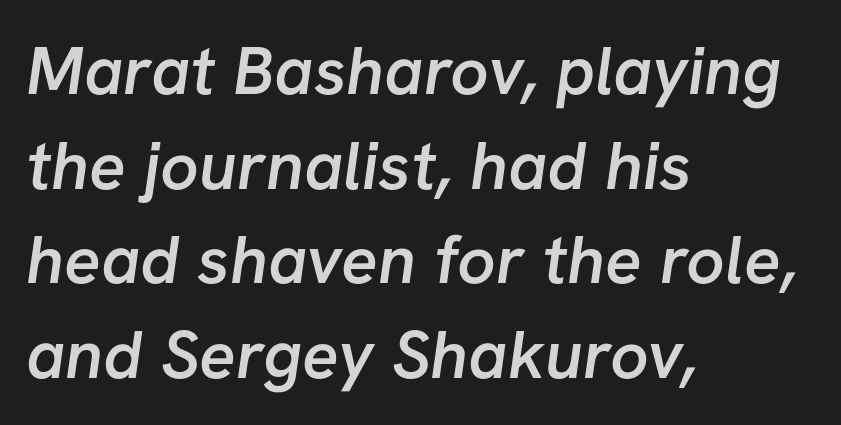
The image shows 68 px semibold sans-serif type; set left-aligned, normal line spacing (1.39x), normal letter spacing, not underlined; low stroke contrast and a medium x-height.
